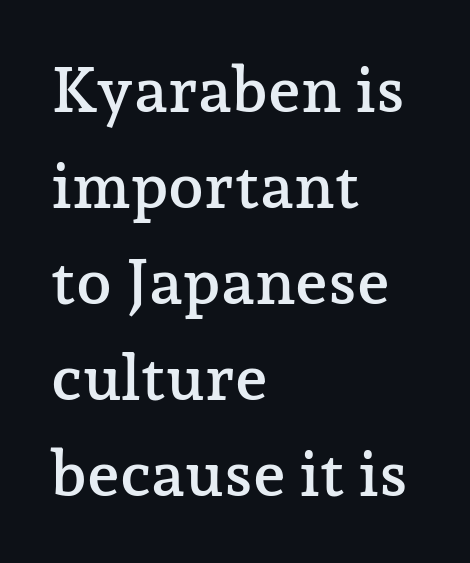
{"serif": "yes", "italic": "no", "width": "normal", "stroke_contrast": "low", "x_height": "medium", "monospaced": "no", "underline": "no", "align": "left", "line_spacing": "normal", "line_spacing_ratio": 1.5, "letter_spacing": "normal", "letter_spacing_em": 0.0, "glyph_px": 64}
